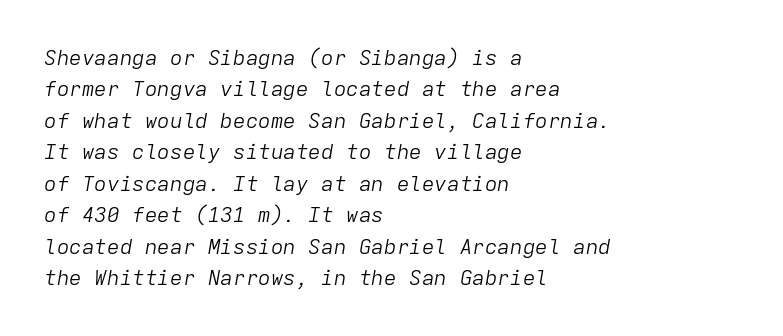
The image shows 21 px text type, italic (leaning right); set left-aligned, normal line spacing (1.5x), normal letter spacing, not underlined.
